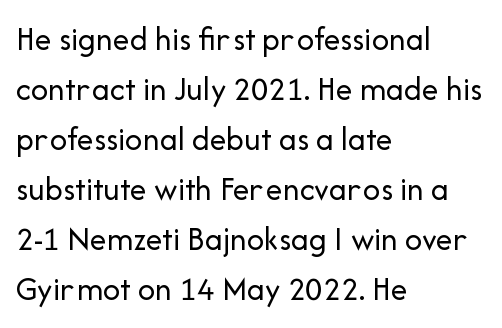
Nope, no serifs anywhere on these letters. Leading: standard. The string is rendered with underlining switched off. Here the designer chose a conventional face with non-uniform glyph widths. No extra ink here — the face is not bold. The letters sit at their default tracking, neither squeezed nor spread.
